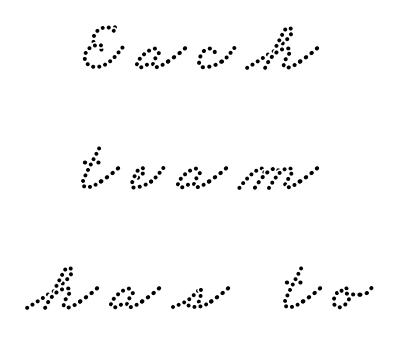
The image shows 72 px wide serif type; set centered, normal line spacing (1.67x), not underlined; low stroke contrast and a small x-height.
